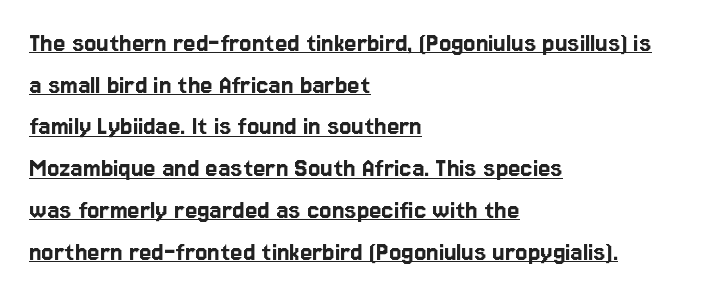
The image shows 28 px sans-serif type, upright; set left-aligned, normal line spacing (1.49x), normal letter spacing, underlined; low stroke contrast and a medium x-height.
